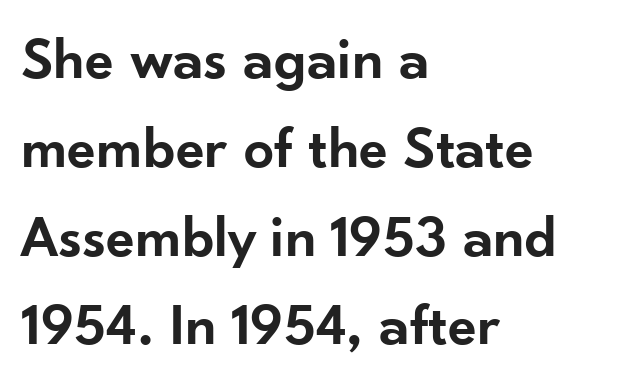
{"serif": "no", "italic": "no", "bold": "semi", "weight": "semibold", "width": "normal", "stroke_contrast": "low", "x_height": "small", "monospaced": "no", "underline": "no", "align": "left", "line_spacing": "normal", "line_spacing_ratio": 1.48, "letter_spacing": "normal", "letter_spacing_em": 0.0, "glyph_px": 60}
